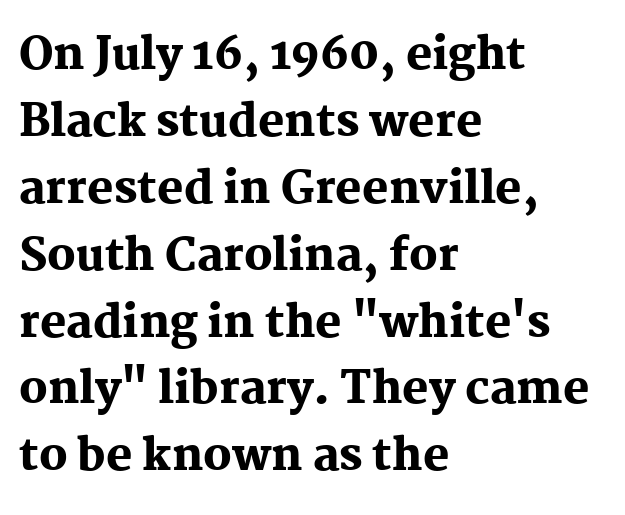
{"serif": "yes", "italic": "no", "bold": "yes", "weight": "heavy", "width": "normal", "stroke_contrast": "medium", "x_height": "medium", "monospaced": "no", "underline": "no", "align": "left", "line_spacing": "normal", "line_spacing_ratio": 1.52, "letter_spacing": "normal", "letter_spacing_em": 0.0, "glyph_px": 44}
